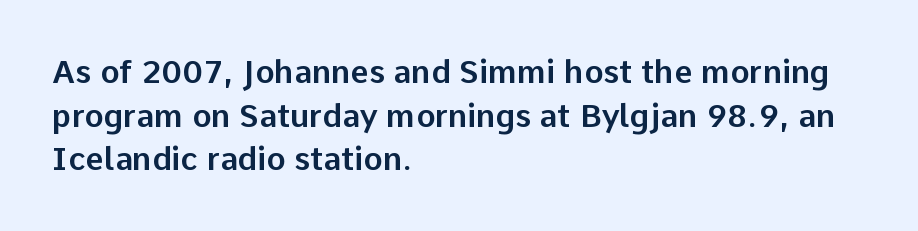
{"serif": "no", "italic": "no", "width": "normal", "stroke_contrast": "low", "x_height": "medium", "monospaced": "no", "underline": "no", "align": "left", "line_spacing": "normal", "line_spacing_ratio": 1.36, "letter_spacing": "normal", "letter_spacing_em": 0.0, "glyph_px": 32}
